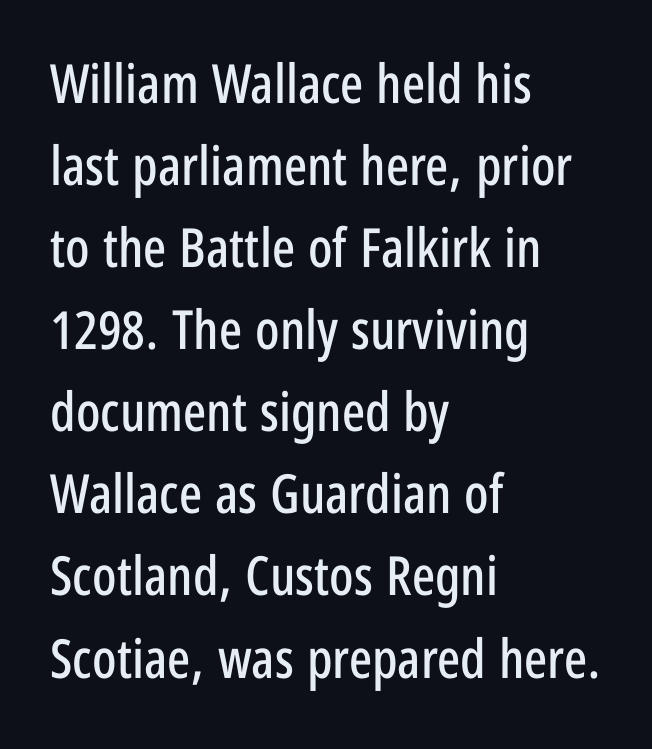
Italic: no, the glyphs are upright roman. The setting favours the left margin, as ordinary paragraphs usually do. The passage shown has conventional tracking throughout. The passage shown is typeset with a sans-serif family.
